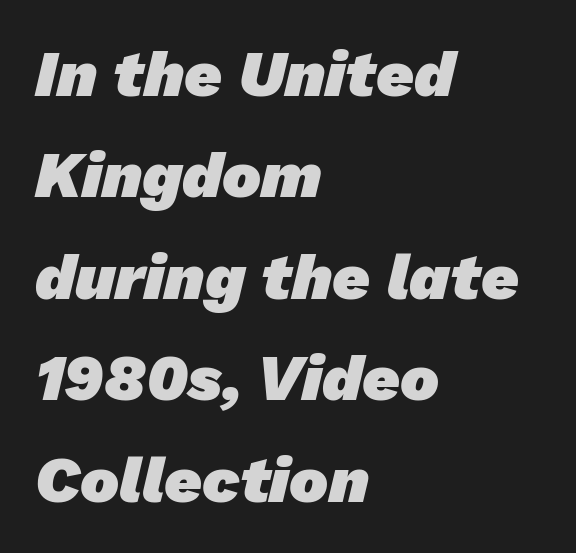
{"serif": "no", "bold": "yes", "weight": "heavy", "width": "normal", "stroke_contrast": "low", "x_height": "medium", "monospaced": "no", "underline": "no", "align": "left", "line_spacing": "normal", "line_spacing_ratio": 1.56, "letter_spacing": "normal", "letter_spacing_em": 0.0, "glyph_px": 65}
